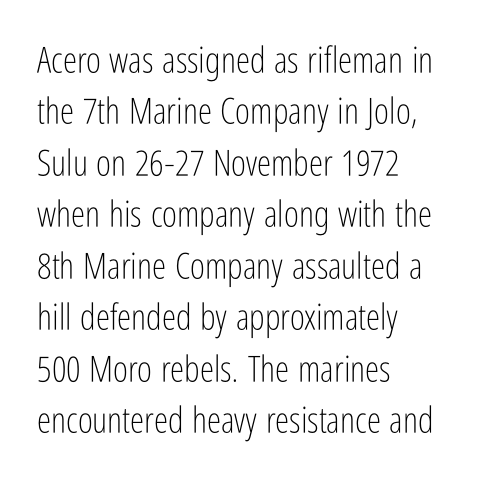
{"serif": "no", "italic": "no", "bold": "no", "weight": "light", "width": "condensed", "stroke_contrast": "low", "x_height": "medium", "monospaced": "no", "underline": "no", "align": "left", "line_spacing": "normal", "line_spacing_ratio": 1.43, "letter_spacing": "normal", "letter_spacing_em": 0.0, "glyph_px": 36}
